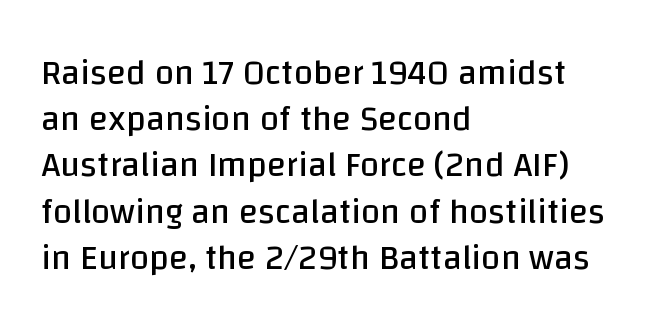
Q: Is the text bold? A: No.
Q: Is the text italic (slanted)? A: No, it is upright.
Q: Is the typeface a serif or a sans-serif typeface? A: Sans-serif.
Q: Is the text underlined? A: No.
Q: How is the paragraph aligned? A: Left-aligned.
Q: Is the spacing between letters normal or unusually wide? A: Normal.
Q: Is the spacing between lines tight, normal or loose? A: Normal.
Q: Width (condensed, normal, or wide)? A: Normal.
Q: Stroke contrast? A: Low.
Q: x-height? A: Large.
Q: Monospaced? A: No.
